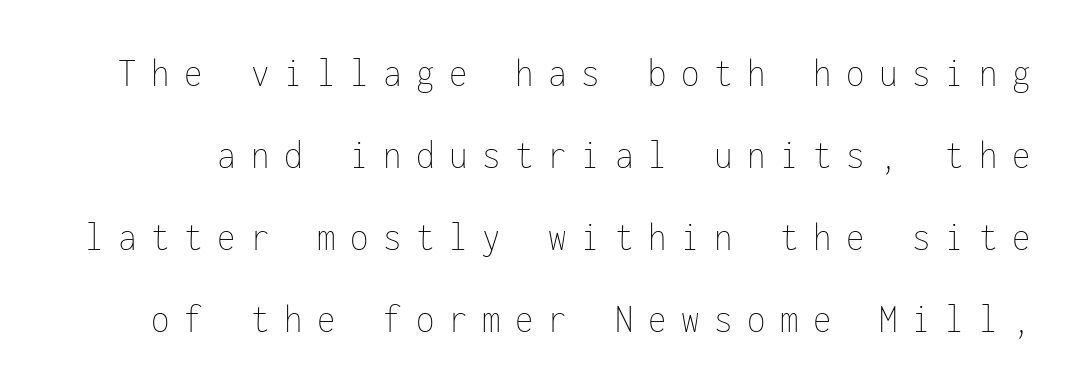
Quick note: not italic, upright. Stem width sits at or under what a default text font uses. The letterforms stand isolated, each surrounded by extra space. This sample has the even, mechanical cadence of fixed-width lettering.
